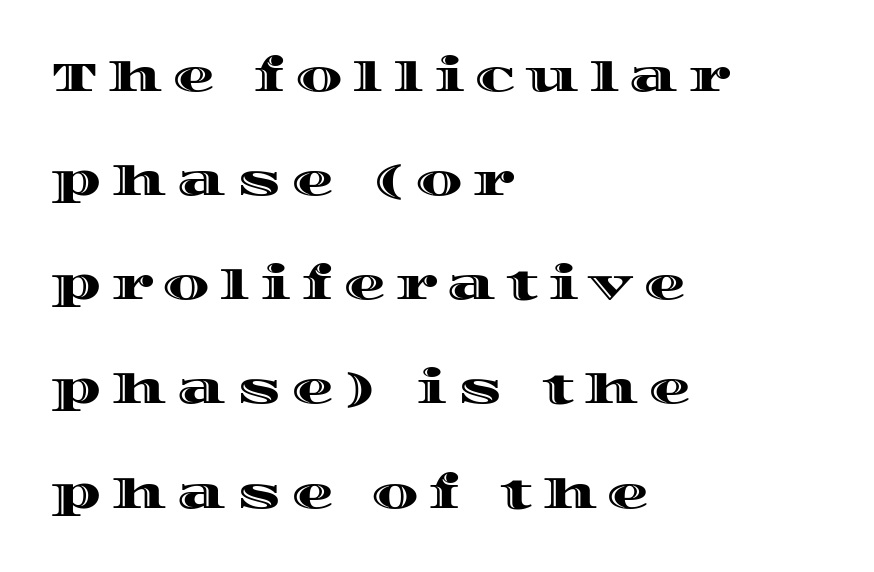
Posture: vertical. The passage shown has open, widely tracked lettering throughout. This sample has the flowing, uneven cadence of proportional lettering. Quick note: interline space is abundant. Every row of glyphs begins at an identical x-position on the left. Descenders hang freely into open space.
